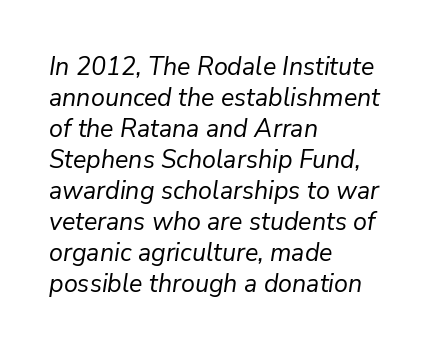
Q: Is the text bold? A: No.
Q: Is the text italic (slanted)? A: Yes, it leans right by about 9 degrees.
Q: Is the text underlined? A: No.
Q: How is the paragraph aligned? A: Left-aligned.
Q: Is the spacing between letters normal or unusually wide? A: Normal.
